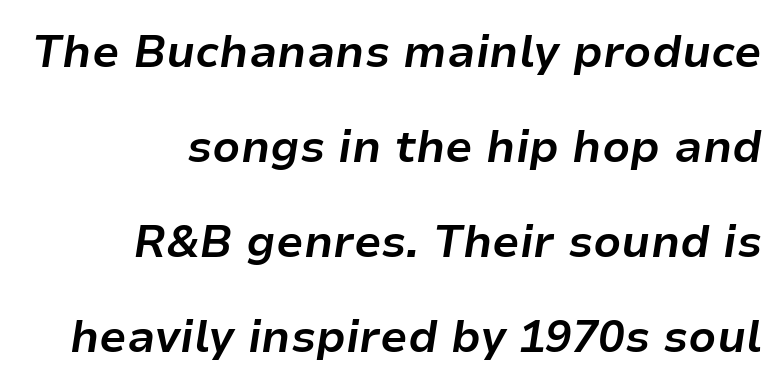
Compared with ordinary roman type, these characters are visibly tilted. These words are printed bold, with thick strokes throughout. Each letter keeps its own natural width here, so spacing adapts to shape. Tracking value appears to be zero — textbook default spacing. The space directly below the letters is spotless. Leading: increased.
